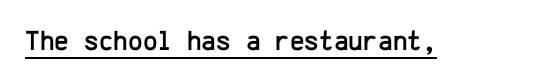
The image shows 28 px sans-serif type, upright, monospaced; set normal letter spacing, underlined; low stroke contrast and a medium x-height.
